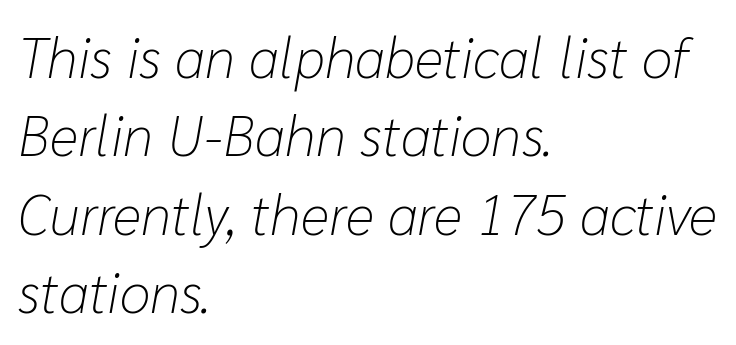
The rendering keeps characters at their native spacing. Each stroke keeps to a modest, everyday thickness or less. There's an unmistakable incline to the writing here. The passage shown stacks its lines at a standard gap. Anything drawn beneath the words? Only blank space.
